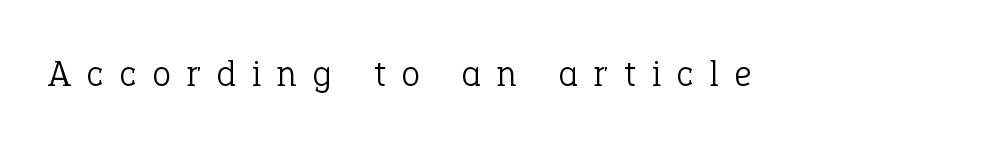
The image shows 37 px light serif type, upright; set unusually wide letter spacing (+0.45 em), not underlined; low stroke contrast and a medium x-height.
